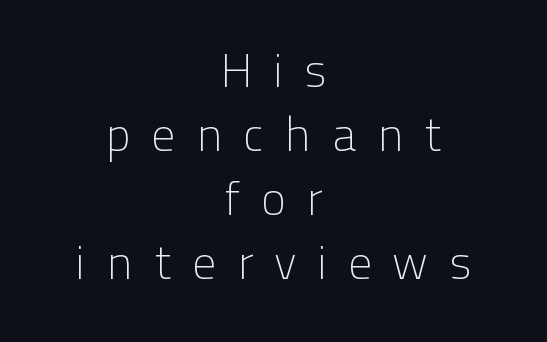
The image shows 47 px light sans-serif type, upright; set centered, normal line spacing (1.36x), unusually wide letter spacing (+0.44 em), not underlined; low stroke contrast and a medium x-height.
